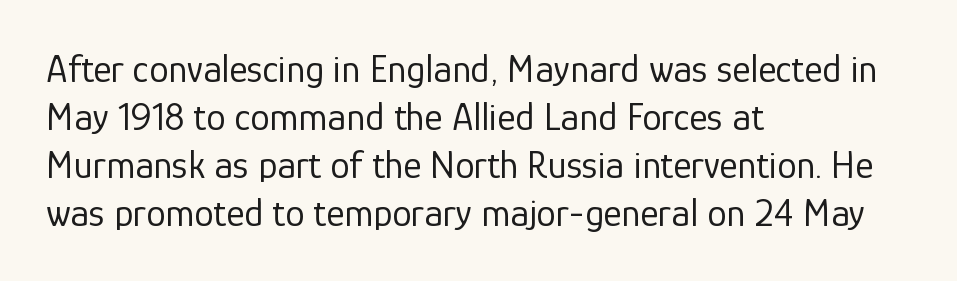
{"serif": "no", "italic": "no", "bold": "no", "weight": "regular", "width": "normal", "stroke_contrast": "low", "x_height": "medium", "monospaced": "no", "underline": "no", "align": "left", "line_spacing_ratio": 1.23, "letter_spacing": "normal", "letter_spacing_em": 0.0, "glyph_px": 39}
